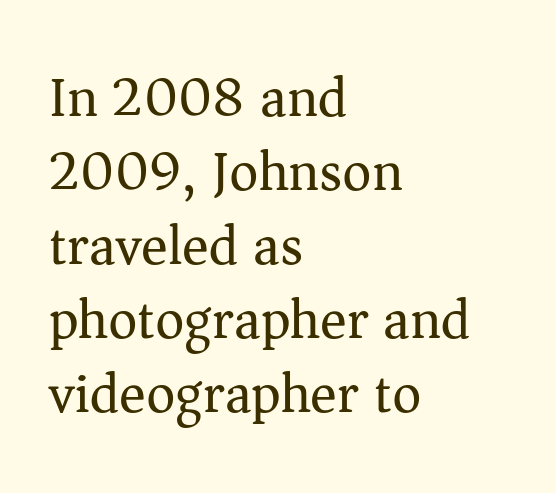
The image shows 56 px regular-weight serif type, upright; set left-aligned, normal line spacing (1.32x), normal letter spacing, not underlined; medium stroke contrast and a medium x-height.
